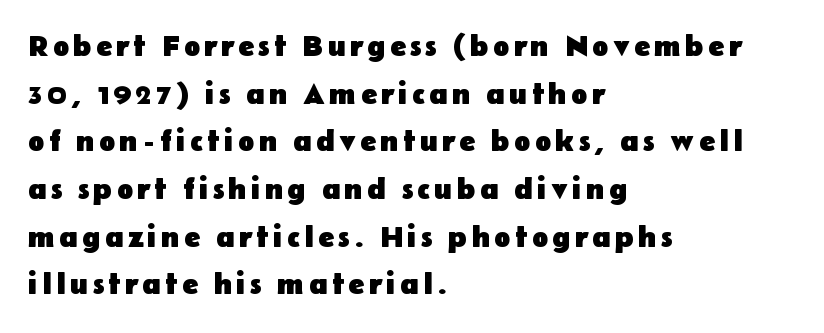
Italic: no, the glyphs are upright roman. Where is the straight margin? On the left. The letters advance in unequal steps, a hallmark of proportional type. The lines sit at an ordinary, default distance from one another. Heavy-handed strokes throughout: this text is bold. Any mark beneath the type? The region is blank.
